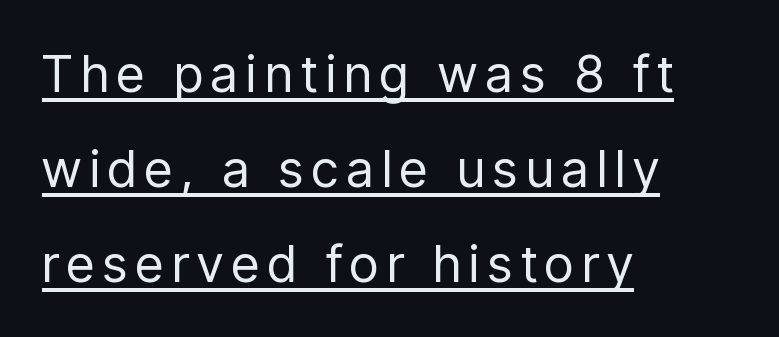
Q: Is the text bold? A: No.
Q: Is the text italic (slanted)? A: No, it is upright.
Q: Is the typeface a serif or a sans-serif typeface? A: Sans-serif.
Q: Is the text underlined? A: Yes.
Q: How is the paragraph aligned? A: Left-aligned.
Q: Width (condensed, normal, or wide)? A: Condensed.
Q: Stroke contrast? A: Low.
Q: x-height? A: Medium.
Q: Monospaced? A: No.
